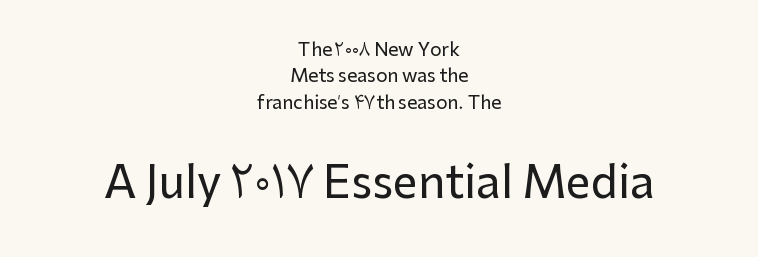
Q: Is the text italic (slanted)? A: No, it is upright.
Q: Is the typeface a serif or a sans-serif typeface? A: Sans-serif.
Q: Is the text underlined? A: No.
Q: How is the paragraph aligned? A: Centered.
Q: Is the spacing between letters normal or unusually wide? A: Normal.
Q: Is the spacing between lines tight, normal or loose? A: Normal.
Q: Which block of text is set in a larger size, the first (top) or the second (bottom)? A: The second (bottom) one.
Q: Width (condensed, normal, or wide)? A: Normal.
Q: Stroke contrast? A: Low.
Q: x-height? A: Medium.
Q: Monospaced? A: No.
